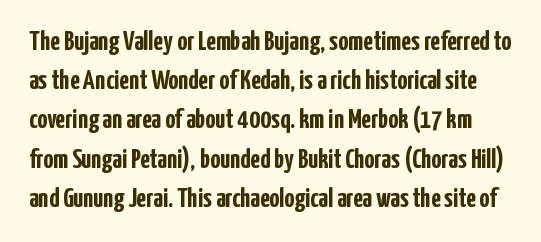
{"serif": "no", "italic": "no", "bold": "yes", "weight": "semibold", "width": "condensed", "stroke_contrast": "low", "x_height": "medium", "monospaced": "no", "underline": "no", "line_spacing": "normal", "line_spacing_ratio": 1.4, "letter_spacing": "normal", "letter_spacing_em": 0.0, "glyph_px": 28}
